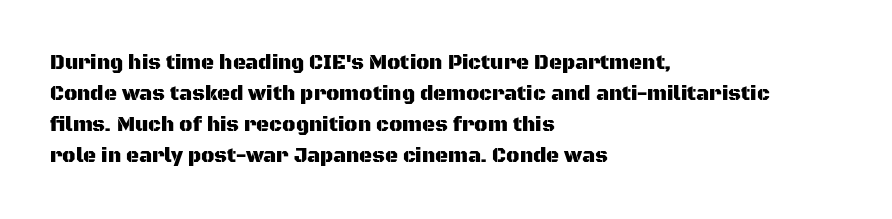
Layout note: lines flush left. Designer's note — italics off, roman on. The baseline area is clear. Reading down the column, the eye jumps a familiar distance to each next line. Default kerning and tracking; the words read as compact shapes.
